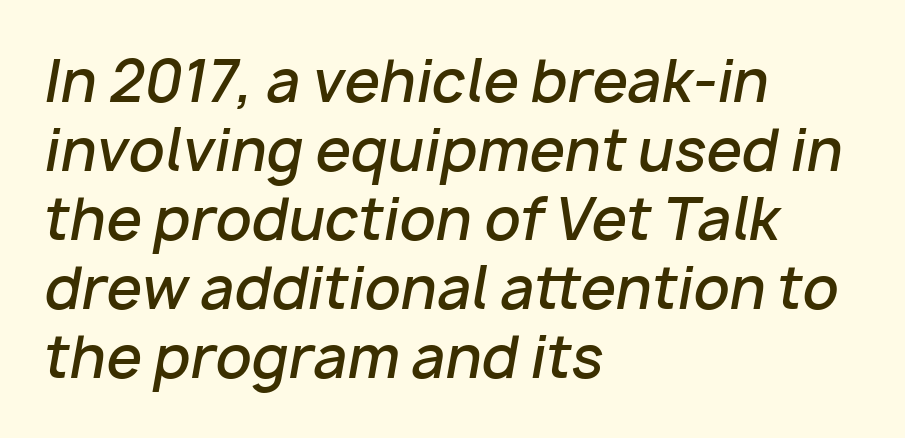
The image shows 57 px semibold type, italic (leaning right); set left-aligned, line spacing 1.21x, normal letter spacing, not underlined; low stroke contrast and a medium x-height.
